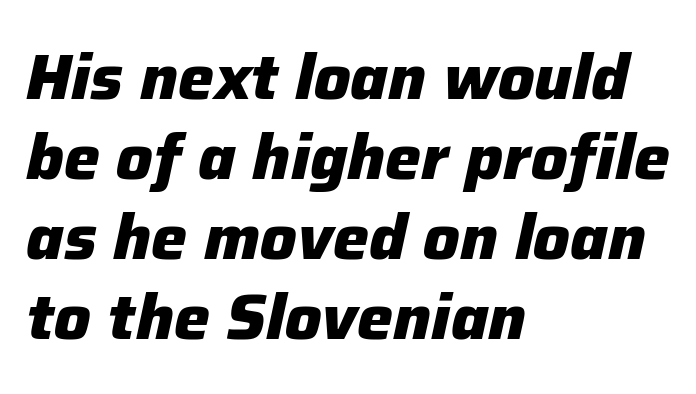
The image shows 64 px heavy type, italic (leaning right); set left-aligned, normal line spacing (1.25x), normal letter spacing, not underlined; low stroke contrast and a medium x-height.
